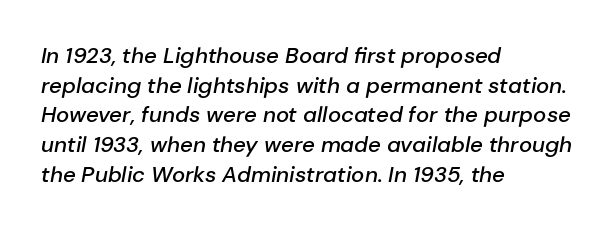
The area under the type is left untouched. Each glyph is drawn with semibold strokes, heavier than normal yet not fully bold. Observe the ordinary spacing: letters are neighbours, not strangers. Leftover space on each line is placed entirely after the last word. This sample uses an oblique cut, with every glyph tilted off the vertical. This block has exactly the height ordinary leading produces.
